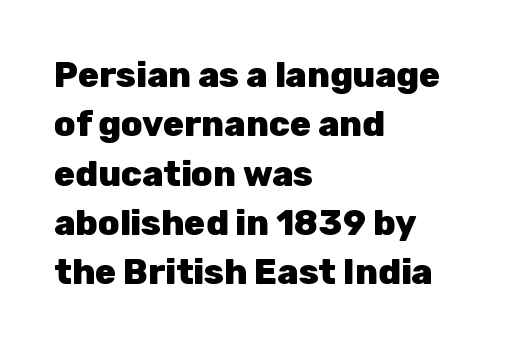
Q: Is the text bold? A: Yes.
Q: Is the text italic (slanted)? A: No, it is upright.
Q: Is the typeface a serif or a sans-serif typeface? A: Sans-serif.
Q: Is the text underlined? A: No.
Q: How is the paragraph aligned? A: Left-aligned.
Q: Is the spacing between letters normal or unusually wide? A: Normal.
Q: Is the spacing between lines tight, normal or loose? A: Normal.
Q: Width (condensed, normal, or wide)? A: Normal.
Q: Stroke contrast? A: Low.
Q: x-height? A: Medium.
Q: Monospaced? A: No.
